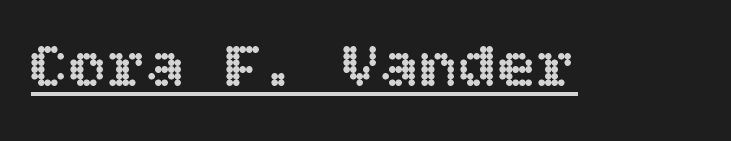
Honestly, the underline is the first thing you notice here. Ascenders rise straight up at ninety degrees. The tracking reads as untouched default to a designer's eye.
